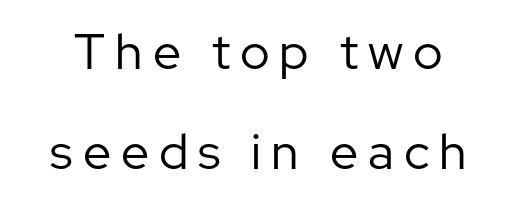
Ink coverage per letter is moderate at most. Do the characters align in a grid? No, the font is proportional. The string is rendered with underlining switched off. Vertical spacing — loose. The letters are spread apart with noticeably loose tracking. This sample uses a sans-serif face.
